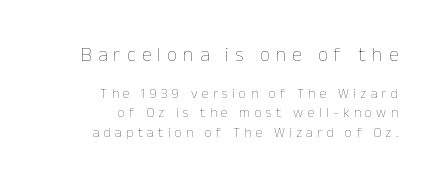
The image shows 20 px text type, upright; set right-aligned, normal line spacing (1.39x), unusually wide letter spacing (+0.31 em), not underlined; the first (top) block is 1.43x larger.
